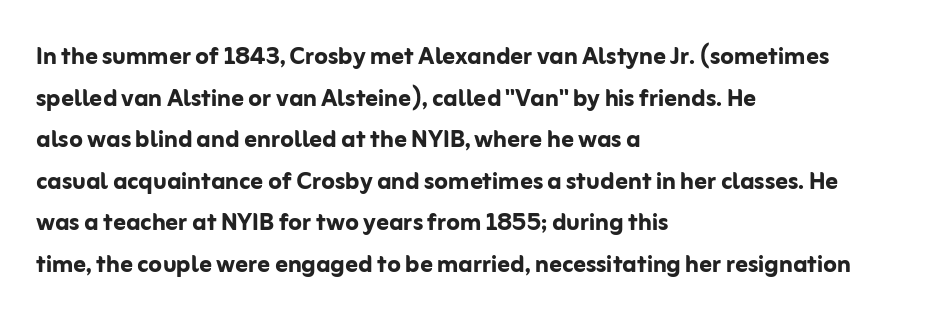
{"serif": "no", "italic": "no", "bold": "yes", "weight": "semibold", "width": "normal", "stroke_contrast": "low", "x_height": "medium", "monospaced": "no", "underline": "no", "align": "left", "line_spacing": "normal", "line_spacing_ratio": 1.34, "letter_spacing": "normal", "letter_spacing_em": 0.0, "glyph_px": 31}
